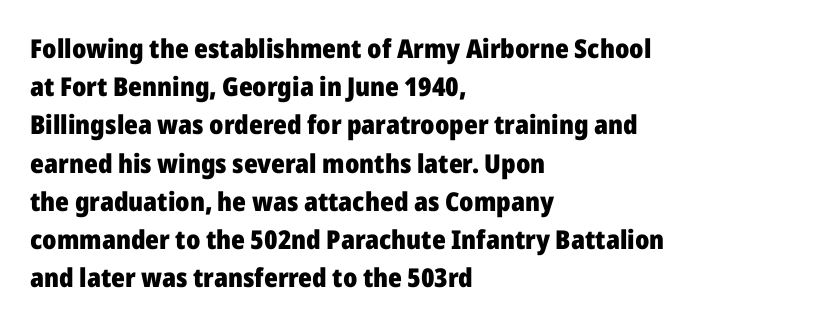
{"italic": "no", "bold": "yes", "underline": "no", "align": "left", "line_spacing": "normal", "line_spacing_ratio": 1.47, "letter_spacing": "normal", "letter_spacing_em": 0.0, "glyph_px": 26}
